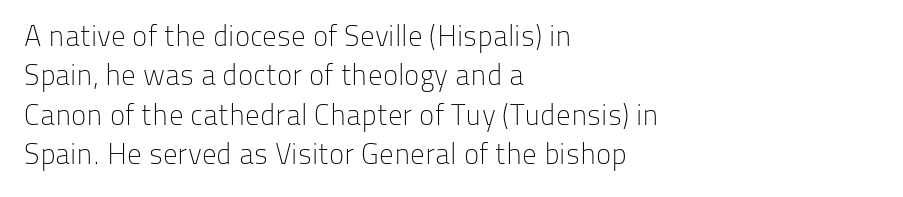
{"serif": "no", "italic": "no", "bold": "no", "weight": "light", "width": "normal", "stroke_contrast": "low", "x_height": "medium", "monospaced": "no", "underline": "no", "align": "left", "line_spacing": "normal", "line_spacing_ratio": 1.36, "letter_spacing": "normal", "letter_spacing_em": 0.0, "glyph_px": 29}
